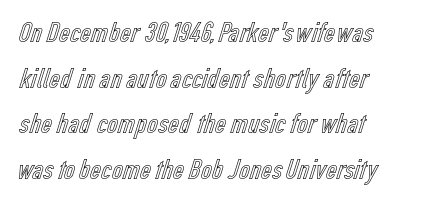
{"width": "condensed", "x_height": "medium", "monospaced": "no", "underline": "no", "align": "left", "line_spacing": "normal", "line_spacing_ratio": 1.52, "letter_spacing": "normal", "letter_spacing_em": 0.0, "glyph_px": 30}
